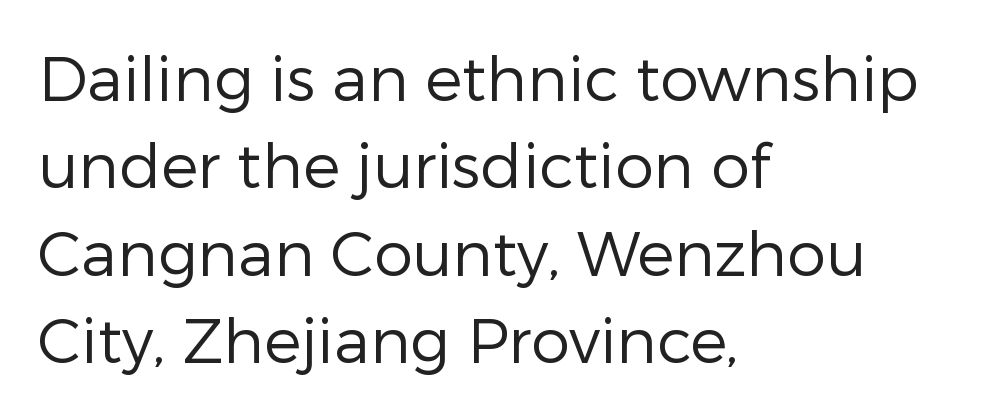
Descenders are the only things crossing below the line. What stands out about the letter spacing? Nothing — it is the standard amount. Rows of type keep a routine distance in the vertical direction. Visually the block forms a straight wall on the left and a jagged coastline on the right.
